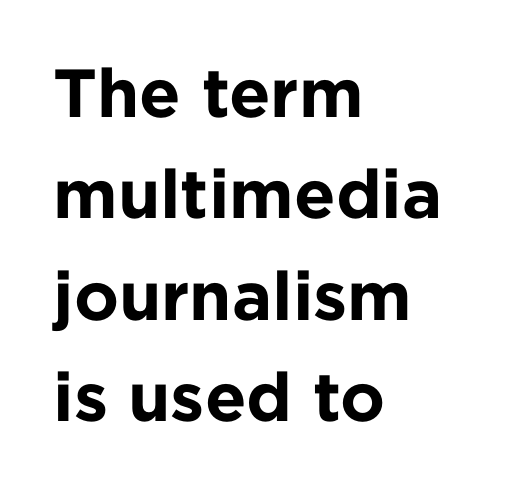
{"serif": "no", "italic": "no", "bold": "yes", "weight": "bold", "width": "normal", "stroke_contrast": "low", "x_height": "medium", "monospaced": "no", "underline": "no", "align": "left", "line_spacing": "normal", "line_spacing_ratio": 1.49, "letter_spacing": "normal", "letter_spacing_em": 0.0, "glyph_px": 68}
